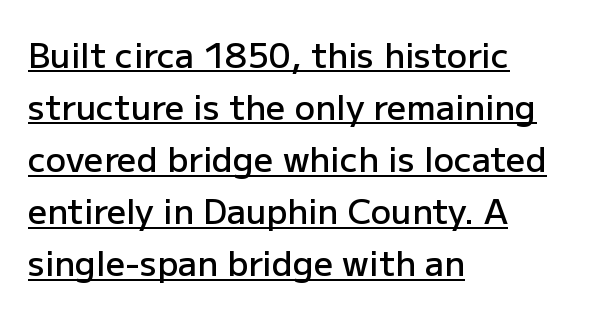
Q: Is the text bold? A: Semi-bold.
Q: Is the text italic (slanted)? A: No, it is upright.
Q: Is the typeface a serif or a sans-serif typeface? A: Sans-serif.
Q: Is the text underlined? A: Yes.
Q: How is the paragraph aligned? A: Left-aligned.
Q: Is the spacing between letters normal or unusually wide? A: Normal.
Q: Is the spacing between lines tight, normal or loose? A: Normal.
Q: Width (condensed, normal, or wide)? A: Normal.
Q: Stroke contrast? A: Low.
Q: x-height? A: Medium.
Q: Monospaced? A: No.
